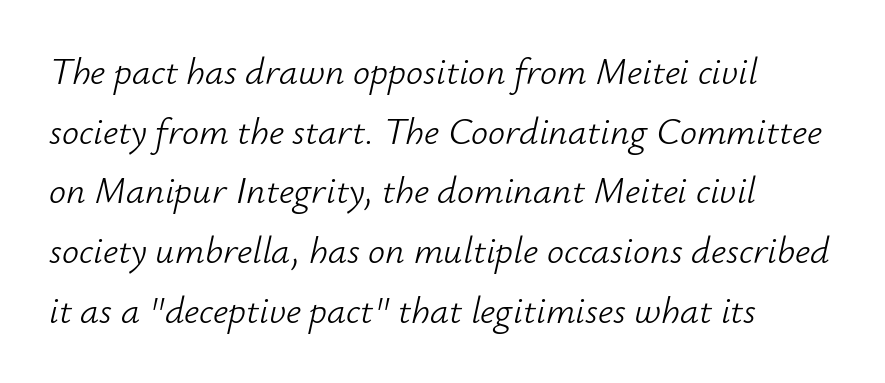
{"italic": "yes", "lean": "right", "slant_degrees": 12, "bold": "no", "weight": "light", "width": "normal", "stroke_contrast": "low", "x_height": "small", "monospaced": "no", "underline": "no", "align": "left", "line_spacing": "normal", "line_spacing_ratio": 1.57, "letter_spacing": "normal", "letter_spacing_em": 0.0, "glyph_px": 38}
